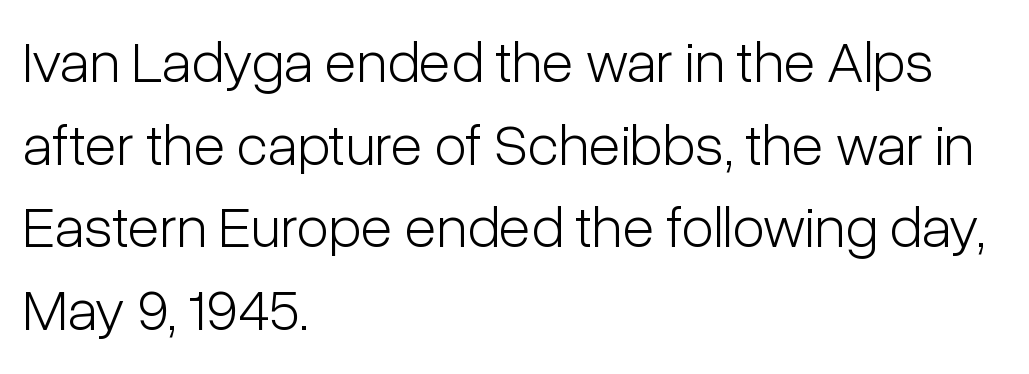
Q: Is the text bold? A: No.
Q: Is the text italic (slanted)? A: No, it is upright.
Q: Is the typeface a serif or a sans-serif typeface? A: Sans-serif.
Q: Is the text underlined? A: No.
Q: How is the paragraph aligned? A: Left-aligned.
Q: Is the spacing between letters normal or unusually wide? A: Normal.
Q: Is the spacing between lines tight, normal or loose? A: Normal.
Q: Width (condensed, normal, or wide)? A: Condensed.
Q: Stroke contrast? A: Low.
Q: x-height? A: Medium.
Q: Monospaced? A: No.
